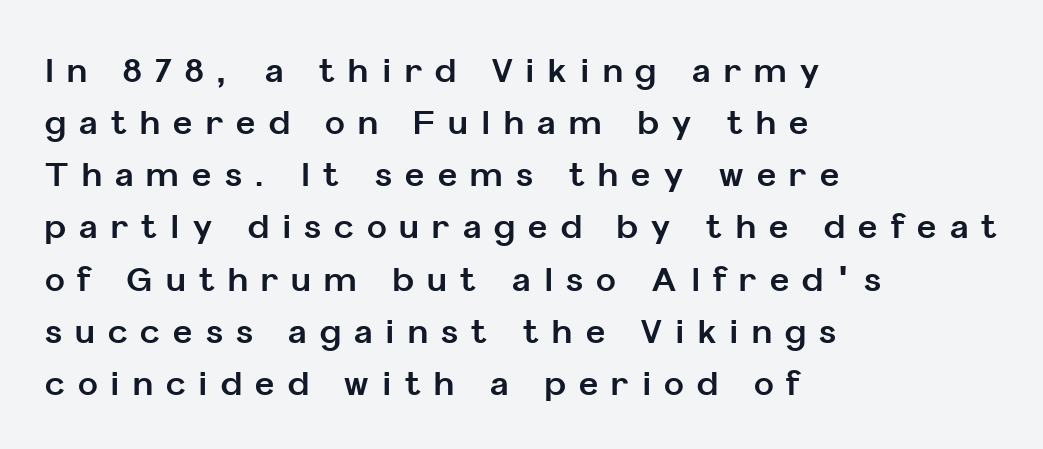
The image shows 33 px bold sans-serif type, upright; set left-aligned, normal line spacing (1.58x), unusually wide letter spacing (+0.4 em), not underlined; low stroke contrast and a medium x-height.
